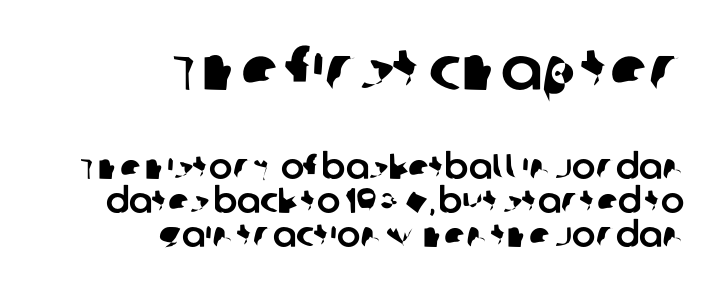
{"serif": "no", "width": "normal", "stroke_contrast": "low", "x_height": "large", "monospaced": "no", "underline": "no", "align": "right", "line_spacing": "tight", "line_spacing_ratio": 0.97, "letter_spacing": "normal", "letter_spacing_em": 0.0, "larger_block": "first", "size_ratio": 1.77, "glyph_px": 62}
